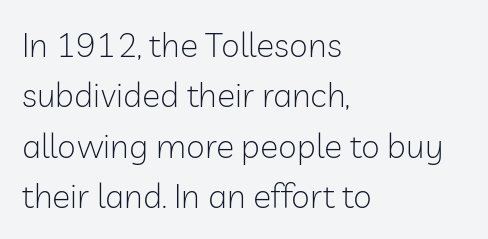
Q: Is the text bold? A: No.
Q: Is the text italic (slanted)? A: No, it is upright.
Q: Is the typeface a serif or a sans-serif typeface? A: Sans-serif.
Q: Is the text underlined? A: No.
Q: How is the paragraph aligned? A: Left-aligned.
Q: Is the spacing between letters normal or unusually wide? A: Normal.
Q: Is the spacing between lines tight, normal or loose? A: Normal.
Q: Width (condensed, normal, or wide)? A: Normal.
Q: Stroke contrast? A: Low.
Q: x-height? A: Medium.
Q: Monospaced? A: No.
